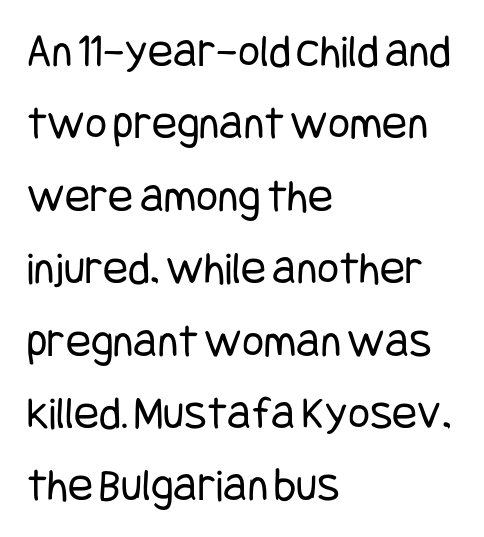
The image shows 47 px regular-weight, condensed sans-serif type, upright; set left-aligned, normal line spacing (1.54x), normal letter spacing, not underlined; low stroke contrast and a large x-height.
